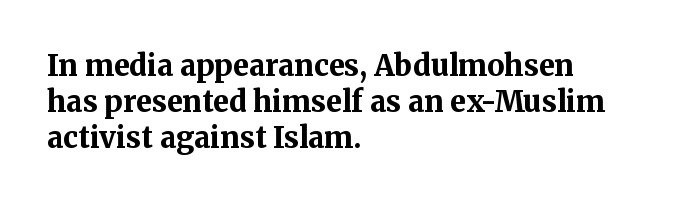
The image shows 29 px bold serif type, upright; set left-aligned, normal line spacing (1.25x), normal letter spacing, not underlined; medium stroke contrast and a medium x-height.
